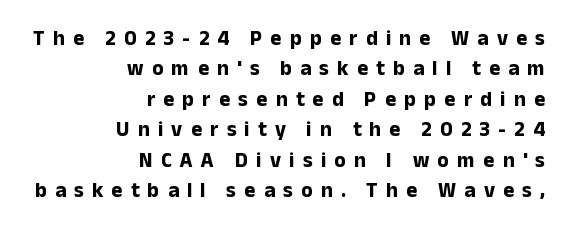
The image shows 21 px bold type, upright; set right-aligned, normal line spacing (1.45x), unusually wide letter spacing (+0.39 em), not underlined.
